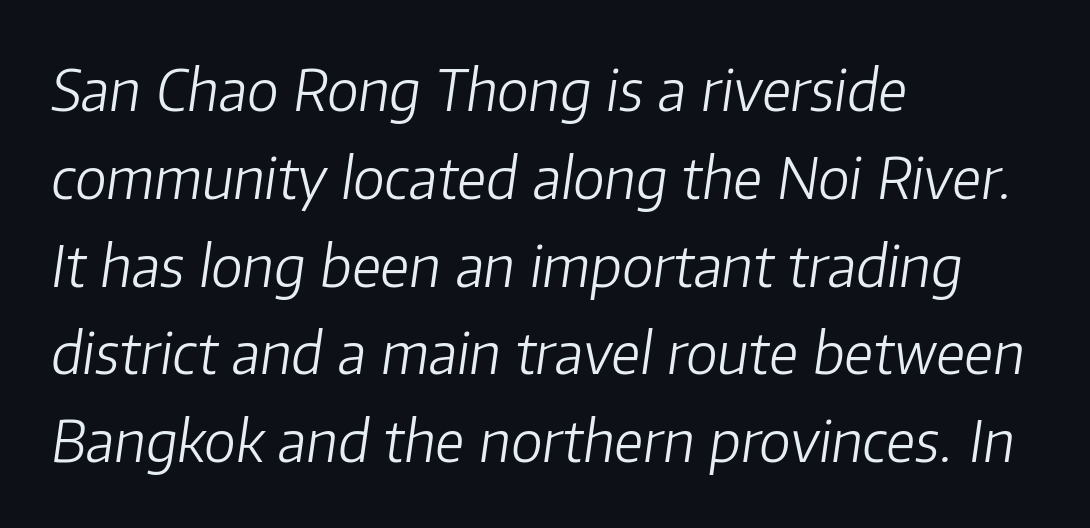
{"italic": "yes", "lean": "right", "slant_degrees": 8, "bold": "no", "weight": "light", "width": "normal", "stroke_contrast": "low", "x_height": "medium", "monospaced": "no", "underline": "no", "align": "left", "line_spacing": "normal", "line_spacing_ratio": 1.54, "letter_spacing": "normal", "letter_spacing_em": 0.0, "glyph_px": 57}
